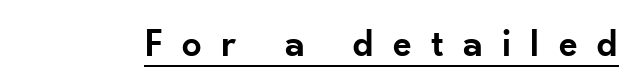
Q: Is the text bold? A: Semi-bold.
Q: Is the text italic (slanted)? A: No, it is upright.
Q: Is the typeface a serif or a sans-serif typeface? A: Sans-serif.
Q: Is the text underlined? A: Yes.
Q: Is the spacing between letters normal or unusually wide? A: Unusually wide.
Q: Width (condensed, normal, or wide)? A: Normal.
Q: Stroke contrast? A: Low.
Q: x-height? A: Small.
Q: Monospaced? A: No.
